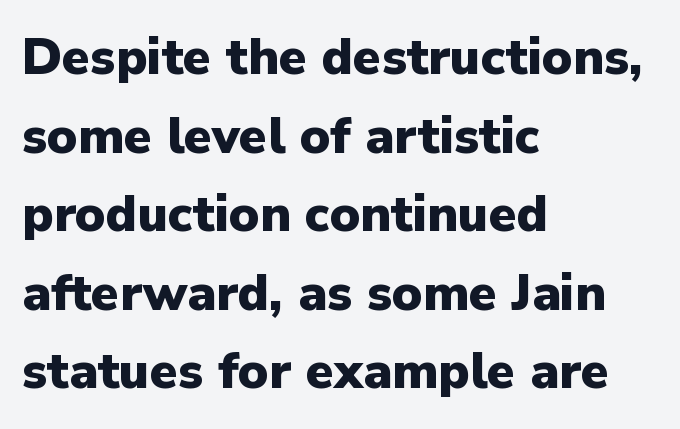
{"serif": "no", "italic": "no", "bold": "yes", "weight": "heavy", "width": "normal", "stroke_contrast": "low", "x_height": "medium", "monospaced": "no", "underline": "no", "align": "left", "line_spacing": "normal", "line_spacing_ratio": 1.54, "letter_spacing": "normal", "letter_spacing_em": 0.0, "glyph_px": 51}
